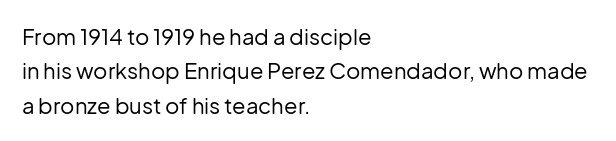
Q: Is the text bold? A: No.
Q: Is the text italic (slanted)? A: No, it is upright.
Q: Is the text underlined? A: No.
Q: How is the paragraph aligned? A: Left-aligned.
Q: Is the spacing between letters normal or unusually wide? A: Normal.
Q: Is the spacing between lines tight, normal or loose? A: Normal.
